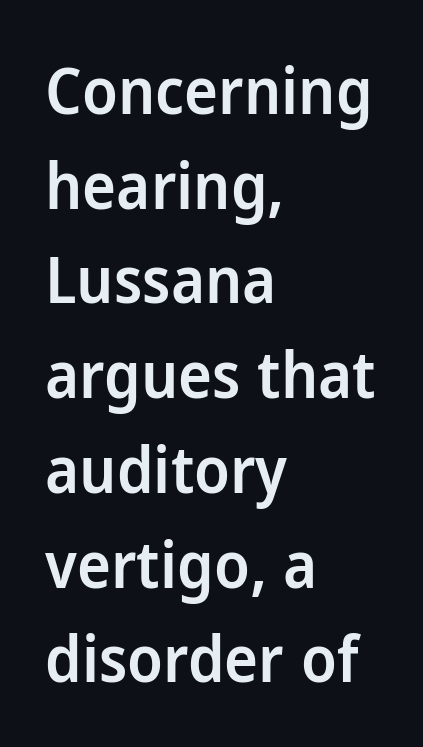
Each row of text sits above clean, open space. The glyphs have the mass of a demibold cut, below bold. Words appear dense and cohesive because spacing is normal. The face used here is proportionally spaced, like ordinary book or web type. Each line starts at the same left margin while the right side varies. Every stem runs plumb, perpendicular to the baseline.
